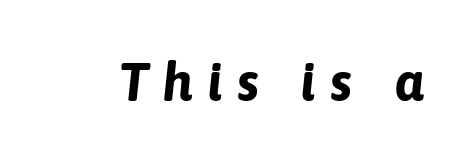
The passage shown leans; its letterforms are oblique. The baseline area is clear. A typesetter would call this proportional, since set widths differ per character. The typesetting leans heavy: a genuine bold. Observe the wide spacing: letters keep a clear distance from each other.
